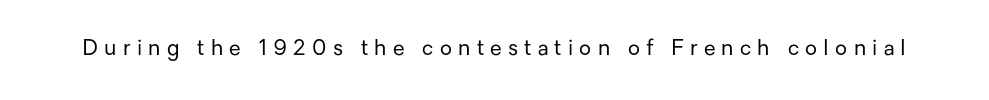
The image shows 21 px text type, upright; set unusually wide letter spacing (+0.3 em), not underlined.
